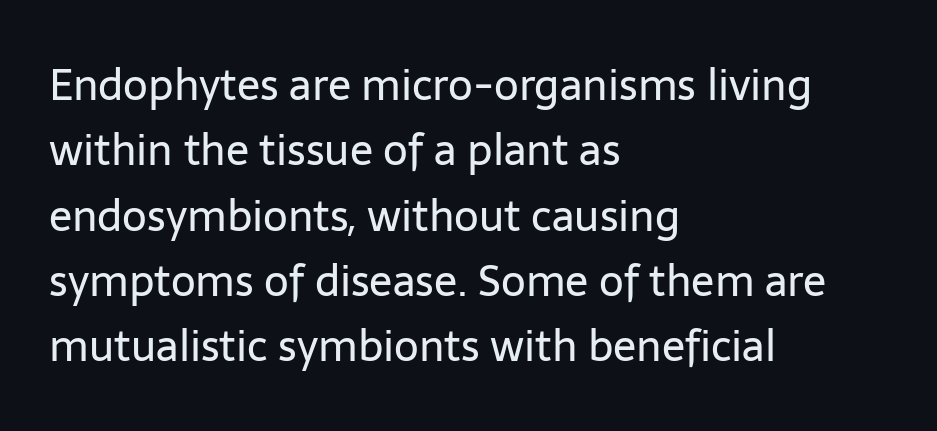
{"serif": "no", "italic": "no", "bold": "no", "weight": "regular", "width": "normal", "stroke_contrast": "low", "x_height": "medium", "monospaced": "no", "underline": "no", "align": "left", "line_spacing": "normal", "line_spacing_ratio": 1.52, "letter_spacing": "normal", "letter_spacing_em": 0.0, "glyph_px": 43}
